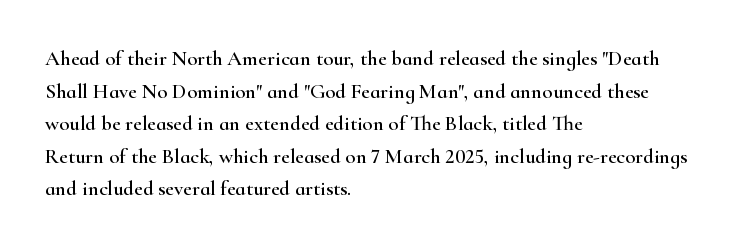
Q: Is the text italic (slanted)? A: No, it is upright.
Q: Is the text underlined? A: No.
Q: How is the paragraph aligned? A: Left-aligned.
Q: Is the spacing between letters normal or unusually wide? A: Normal.
Q: Is the spacing between lines tight, normal or loose? A: Normal.
